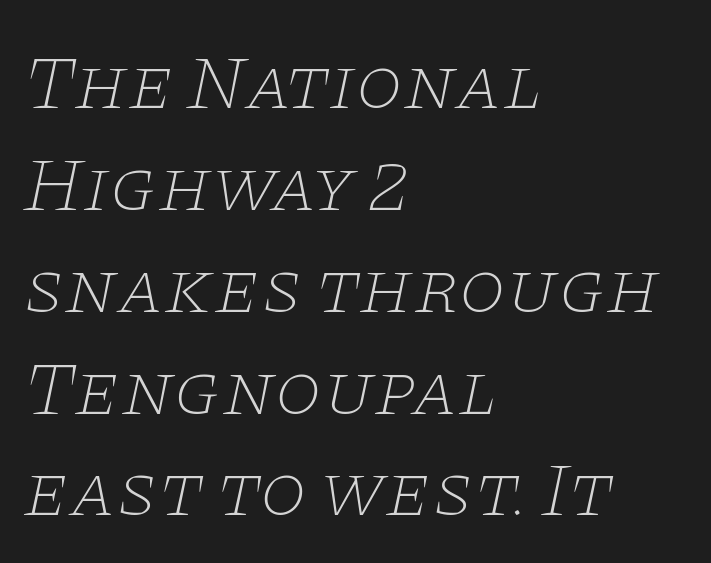
Q: Is the text bold? A: No.
Q: Is the text italic (slanted)? A: Yes, it leans right by about 11 degrees.
Q: Is the typeface a serif or a sans-serif typeface? A: Serif.
Q: Is the text underlined? A: No.
Q: How is the paragraph aligned? A: Left-aligned.
Q: Is the spacing between letters normal or unusually wide? A: Normal.
Q: Is the spacing between lines tight, normal or loose? A: Normal.
Q: Width (condensed, normal, or wide)? A: Wide.
Q: Stroke contrast? A: Low.
Q: x-height? A: Large.
Q: Monospaced? A: No.
